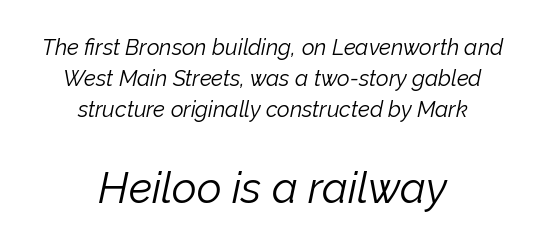
Q: Is the text bold? A: No.
Q: Is the text italic (slanted)? A: Yes, it leans right by about 12 degrees.
Q: Is the text underlined? A: No.
Q: How is the paragraph aligned? A: Centered.
Q: Is the spacing between letters normal or unusually wide? A: Normal.
Q: Is the spacing between lines tight, normal or loose? A: Normal.
Q: Which block of text is set in a larger size, the first (top) or the second (bottom)? A: The second (bottom) one.
Q: Width (condensed, normal, or wide)? A: Normal.
Q: Stroke contrast? A: Low.
Q: x-height? A: Medium.
Q: Monospaced? A: No.
